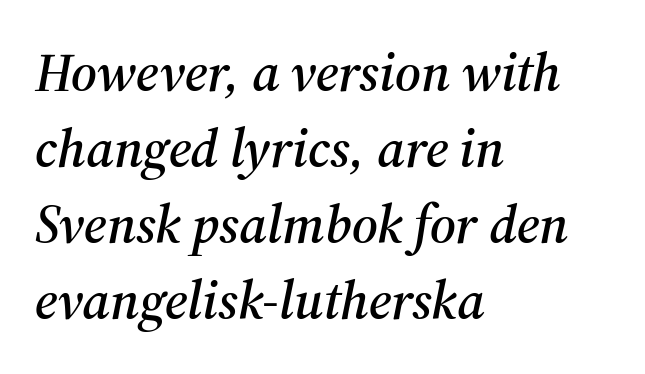
Q: Is the text italic (slanted)? A: Yes, it leans right by about 12 degrees.
Q: Is the typeface a serif or a sans-serif typeface? A: Serif.
Q: Is the text underlined? A: No.
Q: How is the paragraph aligned? A: Left-aligned.
Q: Is the spacing between letters normal or unusually wide? A: Normal.
Q: Is the spacing between lines tight, normal or loose? A: Normal.
Q: Width (condensed, normal, or wide)? A: Normal.
Q: Stroke contrast? A: Medium.
Q: x-height? A: Medium.
Q: Monospaced? A: No.
